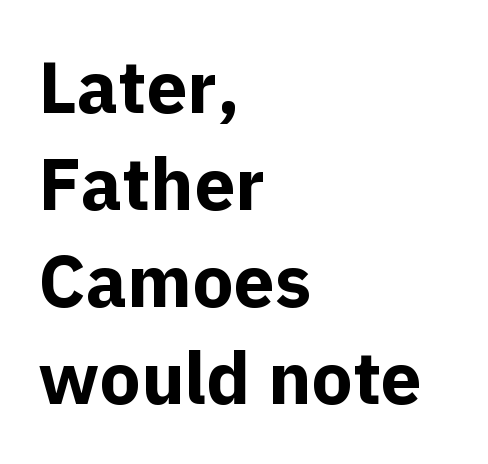
Q: Is the text bold? A: Yes.
Q: Is the text italic (slanted)? A: No, it is upright.
Q: Is the typeface a serif or a sans-serif typeface? A: Sans-serif.
Q: Is the text underlined? A: No.
Q: How is the paragraph aligned? A: Left-aligned.
Q: Is the spacing between letters normal or unusually wide? A: Normal.
Q: Is the spacing between lines tight, normal or loose? A: Normal.
Q: Width (condensed, normal, or wide)? A: Normal.
Q: x-height? A: Medium.
Q: Monospaced? A: No.
